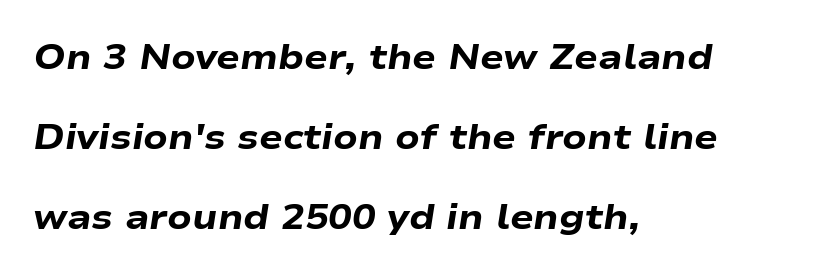
{"italic": "yes", "lean": "right", "slant_degrees": 9, "bold": "yes", "weight": "heavy", "width": "wide", "stroke_contrast": "low", "x_height": "medium", "monospaced": "no", "underline": "no", "align": "left", "line_spacing": "loose", "line_spacing_ratio": 2.28, "letter_spacing": "normal", "letter_spacing_em": 0.0, "glyph_px": 35}
